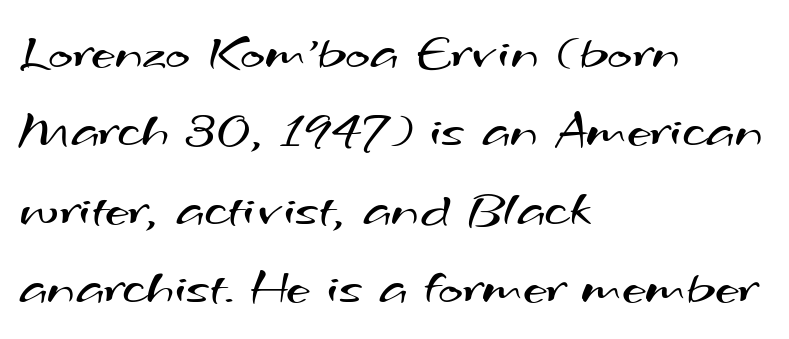
{"serif": "no", "bold": "no", "weight": "regular", "width": "wide", "stroke_contrast": "medium", "x_height": "small", "monospaced": "no", "underline": "no", "align": "left", "line_spacing": "normal", "line_spacing_ratio": 1.48, "letter_spacing": "normal", "letter_spacing_em": 0.0, "glyph_px": 53}
